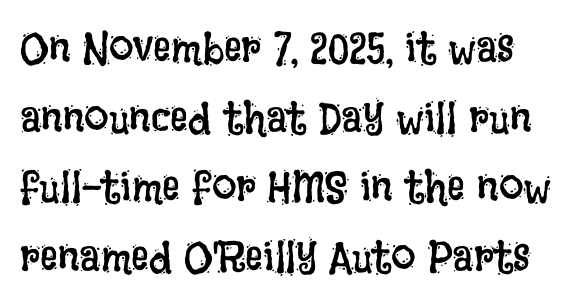
{"italic": "no", "bold": "no", "weight": "regular", "width": "condensed", "stroke_contrast": "low", "x_height": "large", "monospaced": "no", "underline": "no", "line_spacing": "normal", "line_spacing_ratio": 1.58, "letter_spacing": "normal", "letter_spacing_em": 0.0, "glyph_px": 44}
